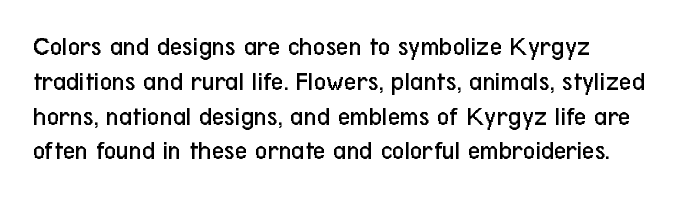
The image shows 27 px text type, upright; set left-aligned, normal line spacing (1.29x), normal letter spacing, not underlined.
